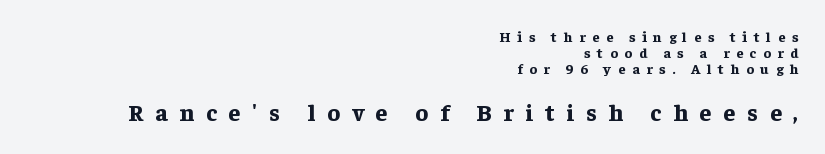
The image shows 24 px bold type, upright; set right-aligned, line spacing 1.16x, unusually wide letter spacing (+0.49 em), not underlined; the second (bottom) block is 1.71x larger.
